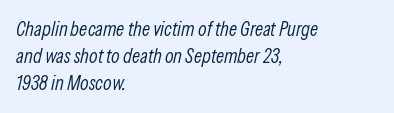
Reading down the column, the eye jumps a familiar distance to each next line. The glyphs look as if they've been sheared to an angle. Weight: in the light-to-regular range. Descenders hang freely into open space. No extra tracking has been applied to these lines. Does the copy run flush right? No — it runs flush left.
